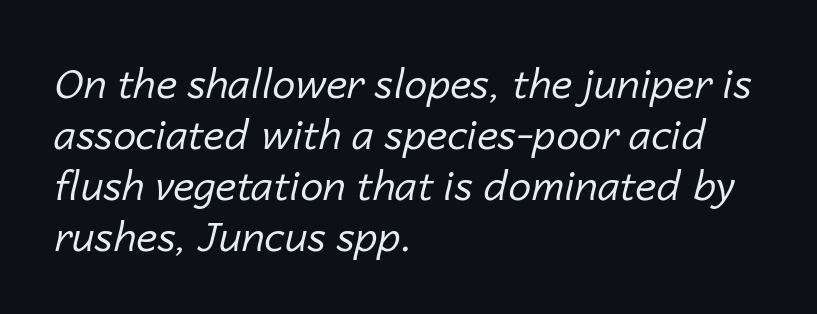
Q: Is the text bold? A: No.
Q: Is the text italic (slanted)? A: Yes, it leans right by about 14 degrees.
Q: Is the text underlined? A: No.
Q: How is the paragraph aligned? A: Left-aligned.
Q: Is the spacing between letters normal or unusually wide? A: Normal.
Q: Width (condensed, normal, or wide)? A: Normal.
Q: Stroke contrast? A: Low.
Q: x-height? A: Medium.
Q: Monospaced? A: No.
